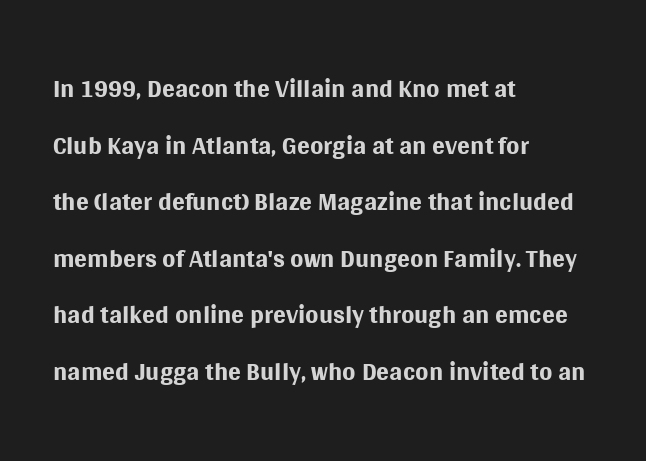
The image shows 38 px regular-weight sans-serif type, upright; set left-aligned, normal line spacing (1.49x), normal letter spacing, not underlined; medium stroke contrast and a large x-height.
